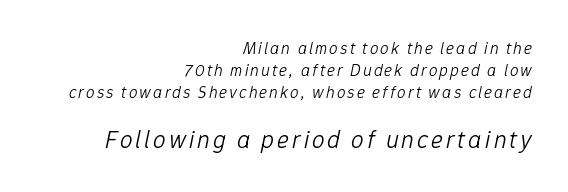
{"italic": "yes", "lean": "right", "slant_degrees": 12, "bold": "no", "underline": "no", "align": "right", "line_spacing": "normal", "line_spacing_ratio": 1.29, "larger_block": "second", "size_ratio": 1.47, "glyph_px": 25}
